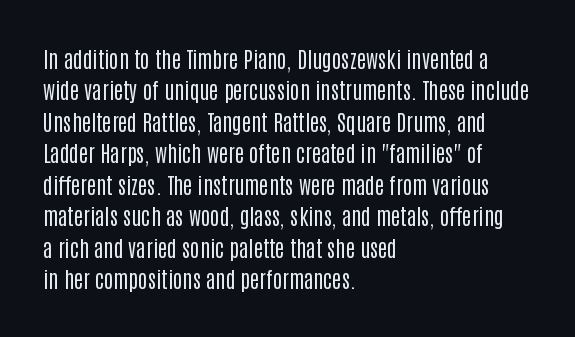
{"italic": "no", "bold": "no", "underline": "no", "align": "left", "line_spacing": "normal", "line_spacing_ratio": 1.43, "letter_spacing": "normal", "letter_spacing_em": 0.0, "glyph_px": 22}
